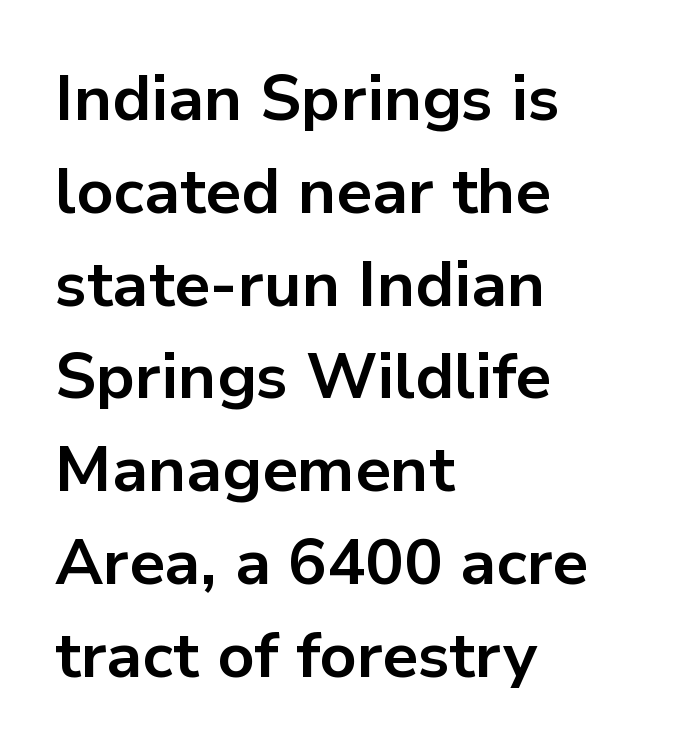
The image shows 64 px bold sans-serif type, upright; set left-aligned, normal line spacing (1.45x), normal letter spacing, not underlined; low stroke contrast and a medium x-height.
